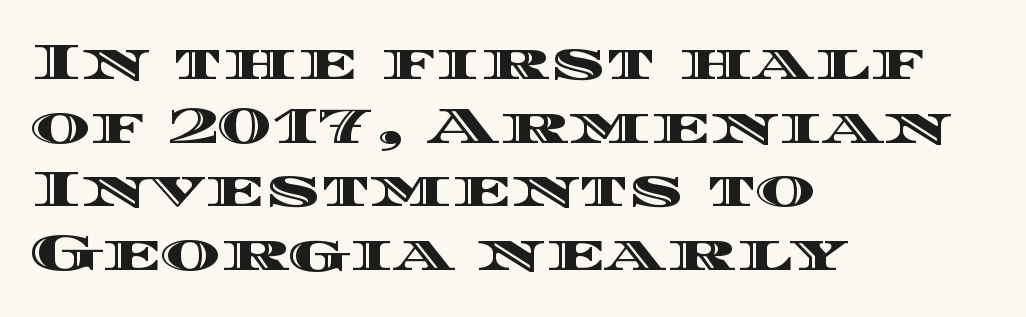
Q: Is the text italic (slanted)? A: No, it is upright.
Q: Is the text underlined? A: No.
Q: How is the paragraph aligned? A: Left-aligned.
Q: Is the spacing between letters normal or unusually wide? A: Normal.
Q: Is the spacing between lines tight, normal or loose? A: Normal.
Q: Width (condensed, normal, or wide)? A: Wide.
Q: x-height? A: Large.
Q: Monospaced? A: No.
